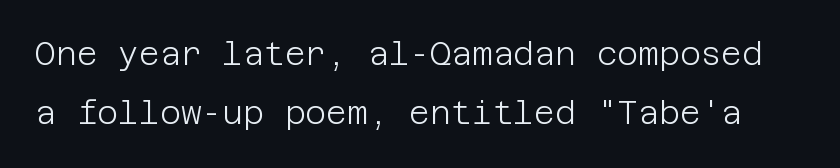
A typesetter would mark this as roman, not italic. There is no visible air inserted between adjacent glyphs. Each letter's strokes conclude bluntly, with no projecting serifs. The characters are drawn with everyday or finer stroke widths. Rule under the text: the space is simply empty.
